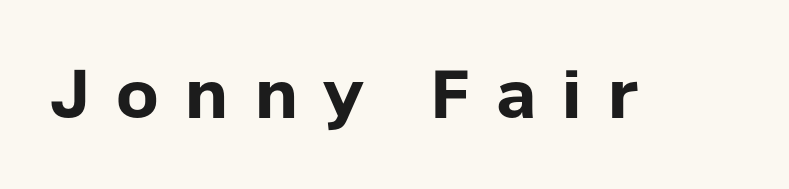
The strokes are fattened all the way to bold. Inter-character spacing is expanded well beyond the font's built-in metrics. A roman cut, with each character standing at attention. Here the designer chose a conventional face with non-uniform glyph widths. Font category for this specimen: sans-serif. Rule under the text: the space is simply empty.
